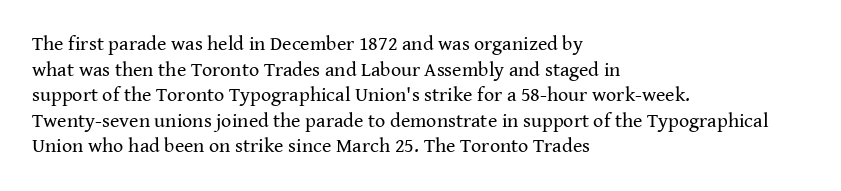
{"italic": "no", "bold": "no", "underline": "no", "align": "left", "line_spacing": "normal", "line_spacing_ratio": 1.28, "letter_spacing": "normal", "letter_spacing_em": 0.0, "glyph_px": 20}
